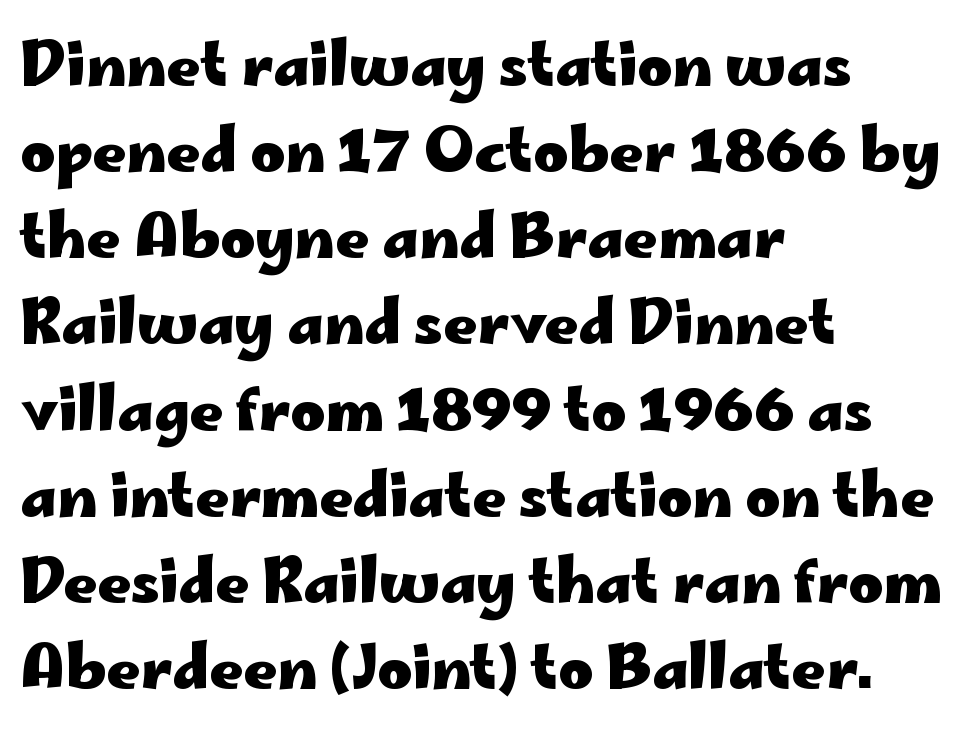
{"serif": "no", "italic": "no", "bold": "yes", "weight": "heavy", "width": "wide", "stroke_contrast": "low", "x_height": "small", "monospaced": "no", "underline": "no", "align": "left", "line_spacing": "normal", "line_spacing_ratio": 1.46, "letter_spacing": "normal", "letter_spacing_em": 0.0, "glyph_px": 59}
